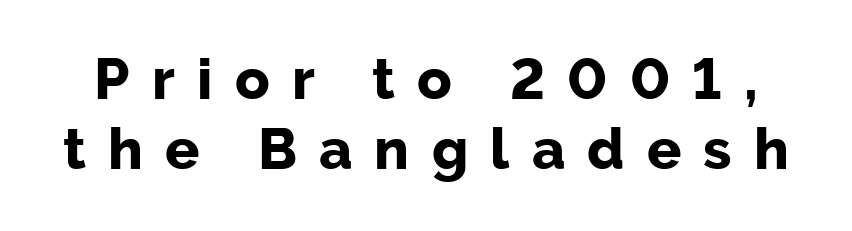
{"serif": "no", "italic": "no", "bold": "yes", "weight": "bold", "width": "normal", "stroke_contrast": "low", "x_height": "medium", "monospaced": "no", "underline": "no", "line_spacing_ratio": 1.23, "letter_spacing": "wide", "letter_spacing_em": 0.39, "glyph_px": 57}
